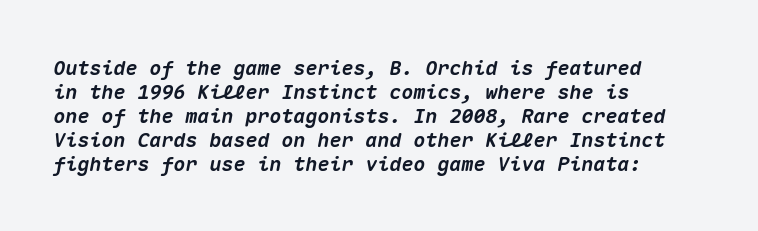
The passage shown leans; its letterforms are oblique. Line beginnings align vertically; line endings do not. The letterforms sit shoulder to shoulder at normal distance. The words here are not underlined. Compared with an ordinary text face, these strokes are far heavier — a full bold.
